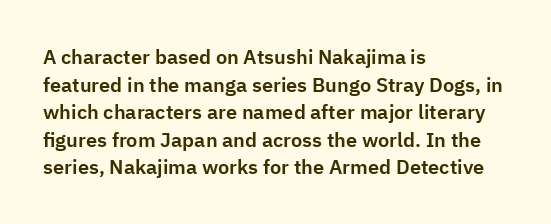
Q: Is the text italic (slanted)? A: No, it is upright.
Q: Is the text underlined? A: No.
Q: How is the paragraph aligned? A: Left-aligned.
Q: Is the spacing between letters normal or unusually wide? A: Normal.
Q: Is the spacing between lines tight, normal or loose? A: Normal.
